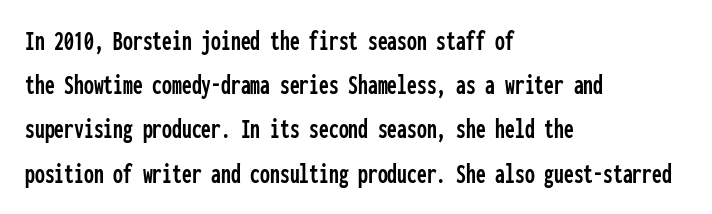
Plain, unruled lines of type. Do the letters lean? They stand straight. Every character here occupies the same horizontal width, giving the sample a typewriter-like rhythm. Typeset ragged right — the left edge is the straight one.
